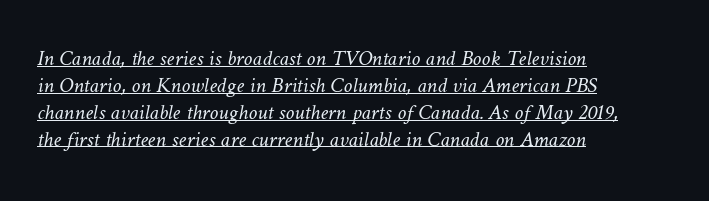
The image shows 22 px text type; set left-aligned, line spacing 1.22x, normal letter spacing, underlined.
